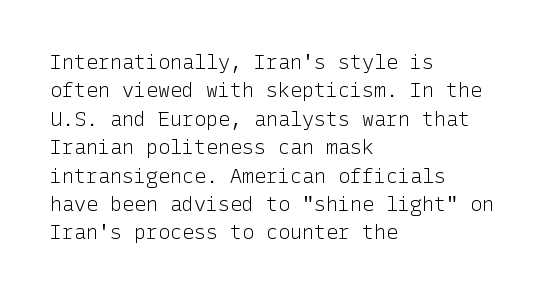
The image shows 20 px text type, upright; set left-aligned, normal line spacing (1.42x), normal letter spacing, not underlined.
